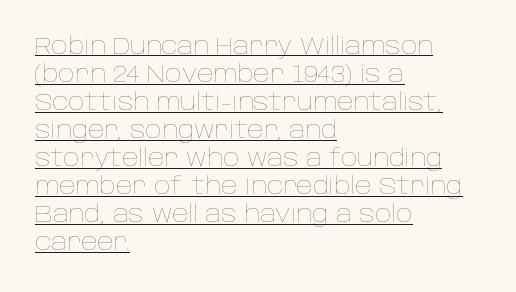
Q: Is the text bold? A: No.
Q: Is the text italic (slanted)? A: No, it is upright.
Q: Is the text underlined? A: Yes.
Q: How is the paragraph aligned? A: Left-aligned.
Q: Is the spacing between letters normal or unusually wide? A: Normal.
